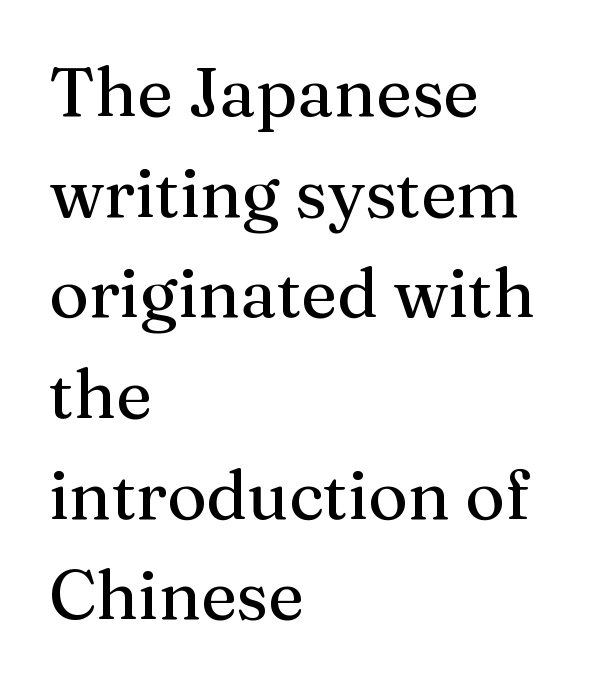
Vertical spacing — default. The text was rendered using a seriffed face with decorative stroke endings. The letters advance in unequal steps, a hallmark of proportional type. Does extra space separate the letters? No, they use regular spacing. The type sits square on the baseline with zero lean. Words float on clear page, feet unadorned.
